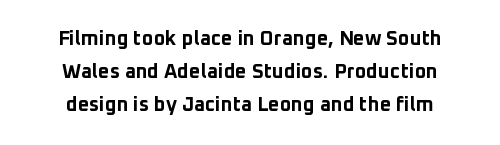
The specimen omits any rule beneath the text block's lines. Rows of type keep a routine distance in the vertical direction. Spacing between characters is what you'd get straight out of the box. The typesetting leans heavy: a genuine bold.
